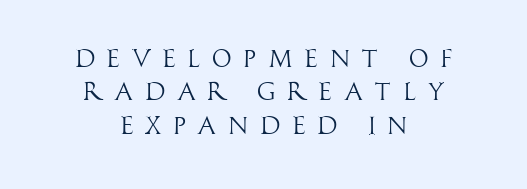
{"italic": "no", "bold": "no", "underline": "no", "align": "center", "line_spacing": "normal", "line_spacing_ratio": 1.34, "letter_spacing": "wide", "letter_spacing_em": 0.46, "glyph_px": 25}
